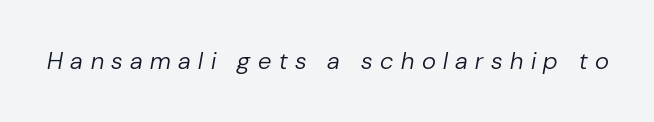
Q: Is the text bold? A: No.
Q: Is the text italic (slanted)? A: Yes, it leans right by about 10 degrees.
Q: Is the text underlined? A: No.
Q: Is the spacing between letters normal or unusually wide? A: Unusually wide.
